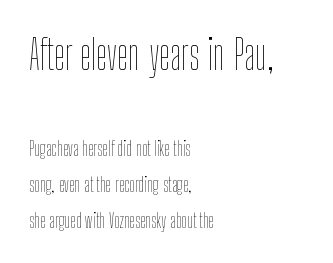
The image shows 41 px thin, condensed type, upright; set left-aligned, line spacing 1.81x, normal letter spacing, not underlined; the first (top) block is 2.05x larger; low stroke contrast and a medium x-height.
